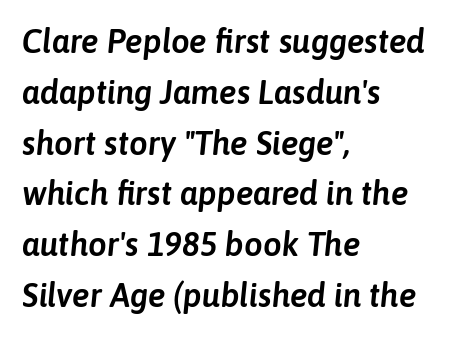
{"italic": "yes", "lean": "right", "slant_degrees": 6, "width": "normal", "stroke_contrast": "low", "x_height": "medium", "monospaced": "no", "underline": "no", "align": "left", "line_spacing": "normal", "line_spacing_ratio": 1.54, "letter_spacing": "normal", "letter_spacing_em": 0.0, "glyph_px": 33}
